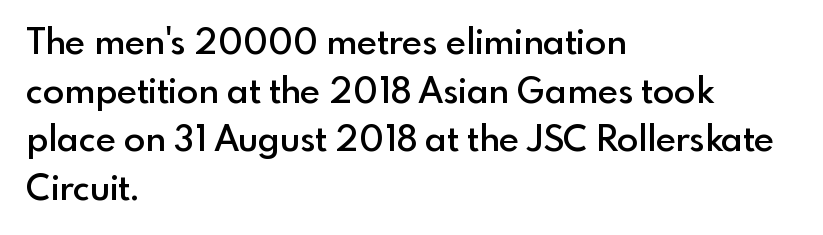
The image shows 35 px semibold sans-serif type, upright; set left-aligned, normal line spacing (1.39x), normal letter spacing, not underlined; a small x-height.
